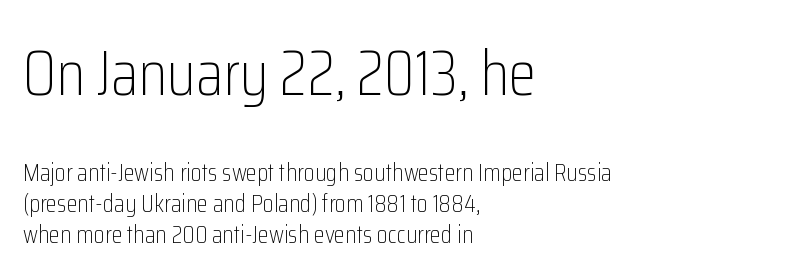
Q: Is the text bold? A: No.
Q: Is the text italic (slanted)? A: No, it is upright.
Q: Is the typeface a serif or a sans-serif typeface? A: Sans-serif.
Q: Is the text underlined? A: No.
Q: How is the paragraph aligned? A: Left-aligned.
Q: Is the spacing between letters normal or unusually wide? A: Normal.
Q: Which block of text is set in a larger size, the first (top) or the second (bottom)? A: The first (top) one.
Q: Width (condensed, normal, or wide)? A: Condensed.
Q: Stroke contrast? A: Low.
Q: x-height? A: Medium.
Q: Monospaced? A: No.
